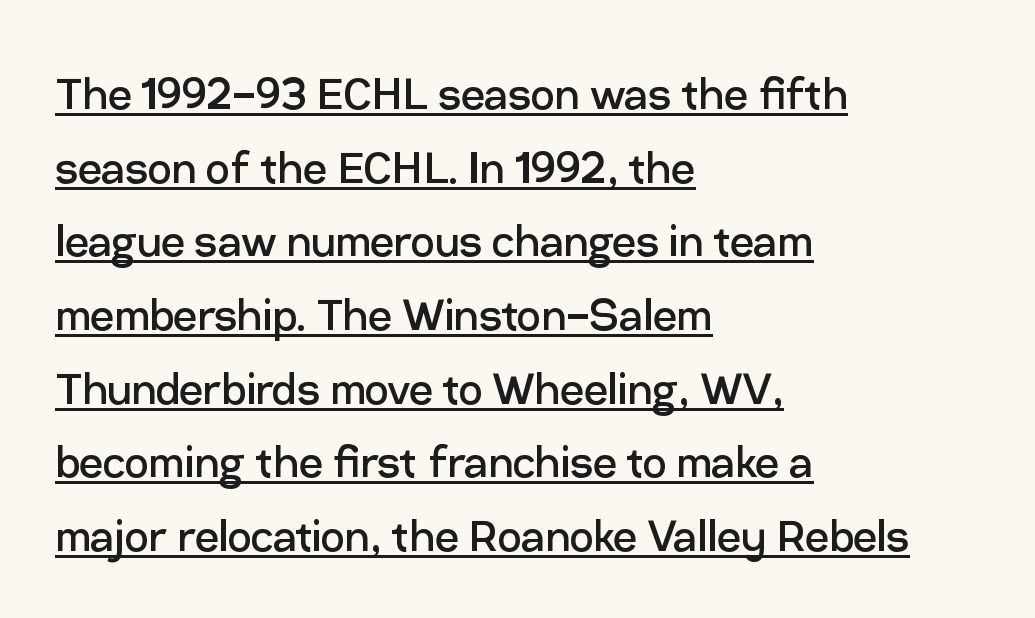
The image shows 53 px regular-weight sans-serif type, upright; set left-aligned, normal line spacing (1.39x), normal letter spacing, underlined; low stroke contrast and a medium x-height.
